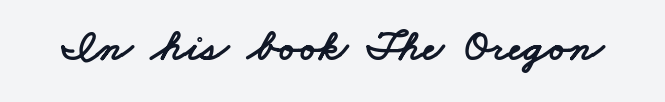
{"serif": "no", "width": "wide", "stroke_contrast": "low", "x_height": "small", "monospaced": "no", "underline": "no", "letter_spacing": "normal", "letter_spacing_em": 0.0, "glyph_px": 45}
